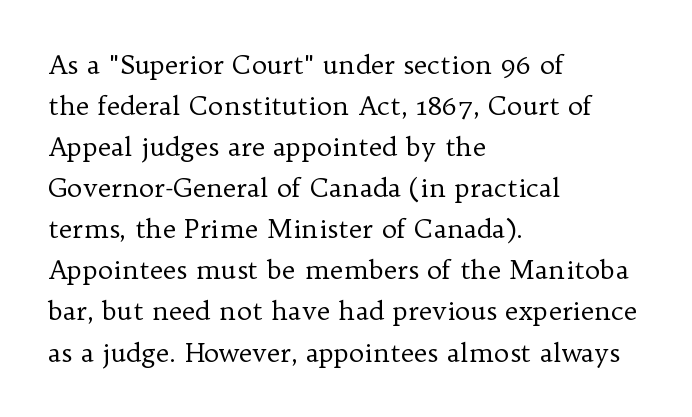
The image shows 26 px text type, upright; set left-aligned, normal line spacing (1.58x), normal letter spacing, not underlined.
